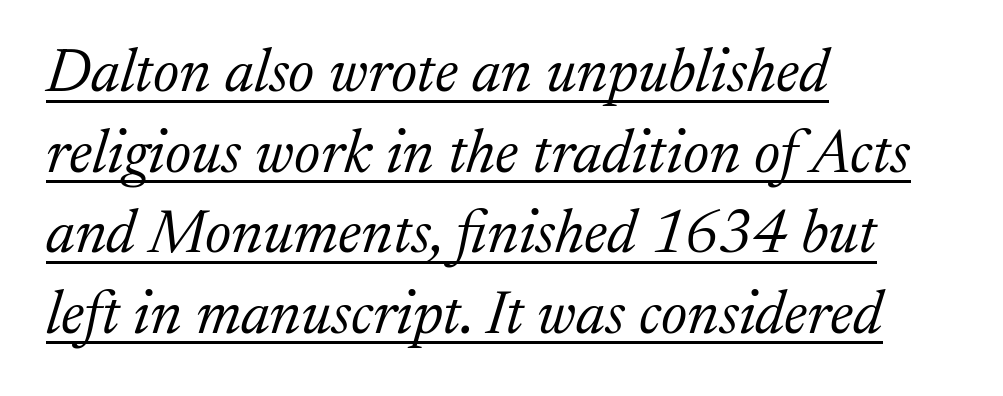
{"serif": "yes", "italic": "yes", "lean": "right", "slant_degrees": 17, "bold": "no", "weight": "light", "width": "normal", "stroke_contrast": "medium", "x_height": "medium", "monospaced": "no", "underline": "yes", "align": "left", "line_spacing": "normal", "line_spacing_ratio": 1.32, "letter_spacing": "normal", "letter_spacing_em": 0.0, "glyph_px": 61}
